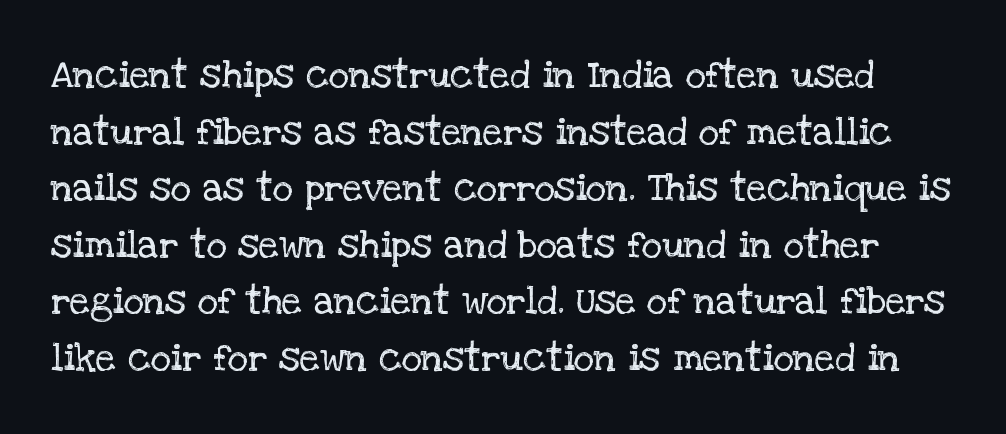
The image shows 39 px regular-weight serif type, upright; set normal line spacing (1.45x), normal letter spacing, not underlined; low stroke contrast and a large x-height.
